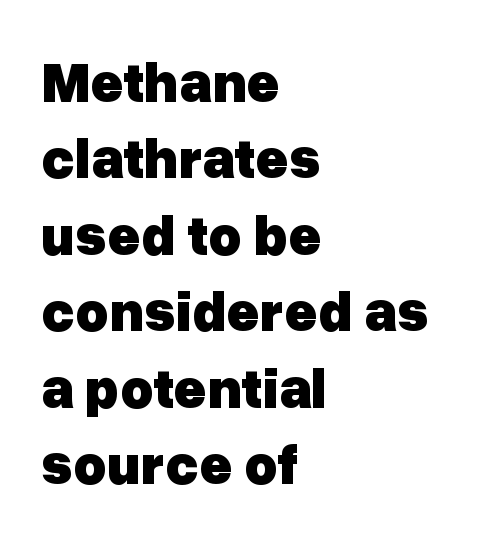
Bold? Absolutely — the strokes are thick and heavy. Rendered with straight, roman letterforms. Words float on clear page, feet unadorned. The rendering uses natural spacing where letterforms have individual widths. A typesetter would call this zero additional tracking.
